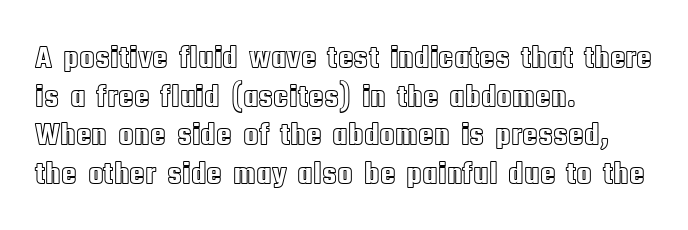
{"italic": "no", "width": "condensed", "x_height": "large", "monospaced": "no", "underline": "no", "align": "left", "line_spacing_ratio": 1.21, "letter_spacing": "normal", "letter_spacing_em": 0.0, "glyph_px": 32}
